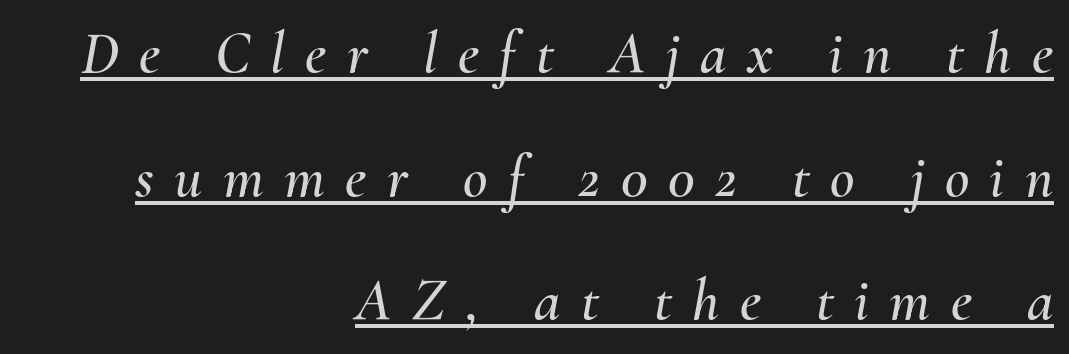
The image shows 60 px text type, italic (leaning right); set right-aligned, loose line spacing (2.06x), unusually wide letter spacing (+0.34 em), underlined; medium stroke contrast and a small x-height.
